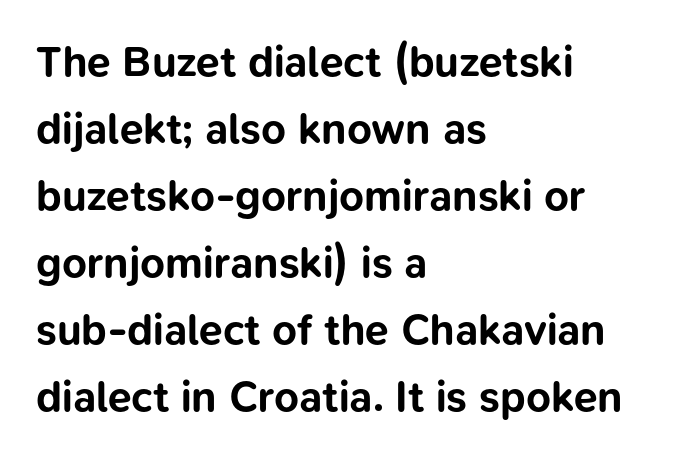
Leading matches the norm, producing a regular column. Spacing verdict: proportional, widths tailored to each character. The space beneath each line is pristine and unruled. Typographically, this falls in the sans-serif category. You'd pick this weight for a headline — it's a proper bold. Posture: vertical.
